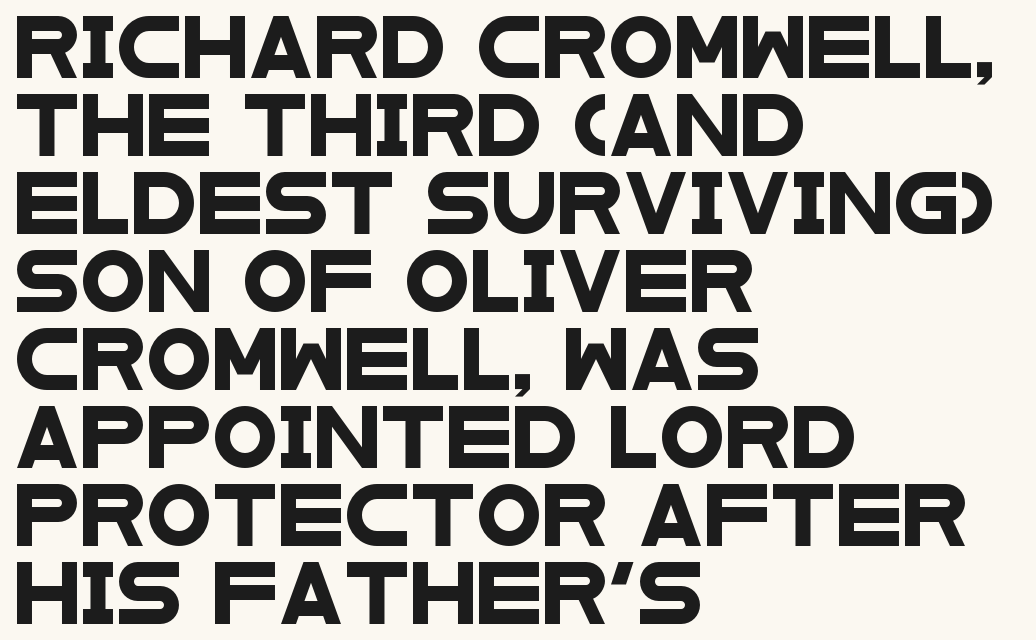
Q: Is the typeface a serif or a sans-serif typeface? A: Sans-serif.
Q: Is the text underlined? A: No.
Q: How is the paragraph aligned? A: Left-aligned.
Q: Is the spacing between letters normal or unusually wide? A: Normal.
Q: Is the spacing between lines tight, normal or loose? A: Normal.
Q: Width (condensed, normal, or wide)? A: Wide.
Q: Stroke contrast? A: Low.
Q: x-height? A: Large.
Q: Monospaced? A: No.
